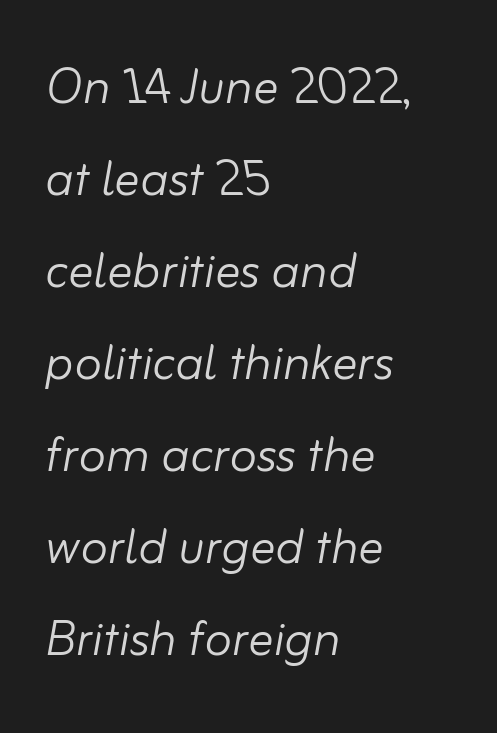
Lines of text with bare space underneath. These lines keep a tight, regular rhythm from letter to letter. Reading down the column, the eye jumps a familiar distance to each next line. Which margin do the lines hug? The left one — the right edge is uneven.
